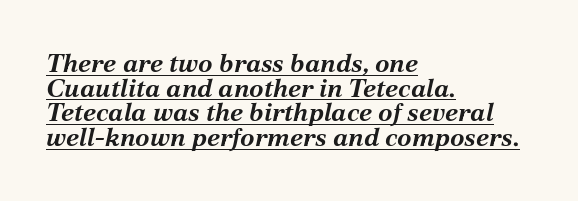
Looks like someone drew a line under every word here. Vertical spacing — tight. Set as a true bold cut, around the 700 mark. Observe the lean: these are italic letterforms. This sample uses plain, unmodified letter spacing. This sample is left-justified, so line endings fall wherever the words run out.
